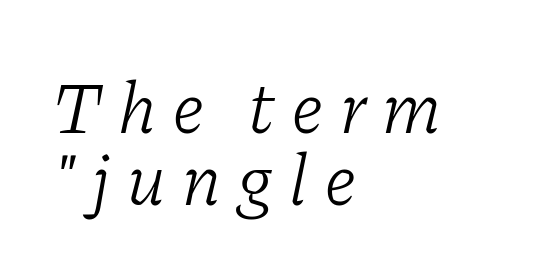
The image shows 73 px light serif type, italic (leaning right); set left-aligned, tight line spacing (0.99x), unusually wide letter spacing (+0.23 em), not underlined; low stroke contrast and a medium x-height.
